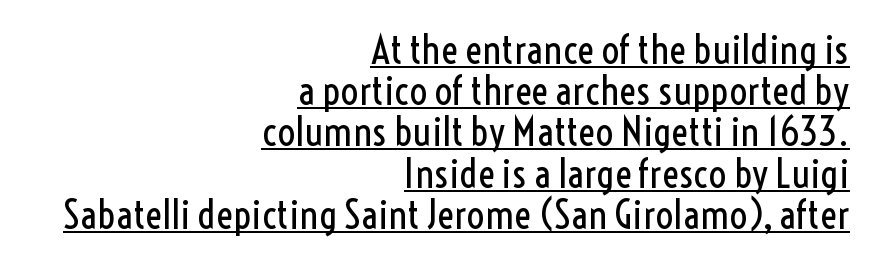
The face used here is a sans, in the tradition of grotesques and geometrics. Spacing verdict: proportional, widths tailored to each character. The designer dialed line spacing down below the default. Caption: face not bold, strokes unweighted. Spacing between characters is what you'd get straight out of the box. Ordinary non-slanted type is in use.
